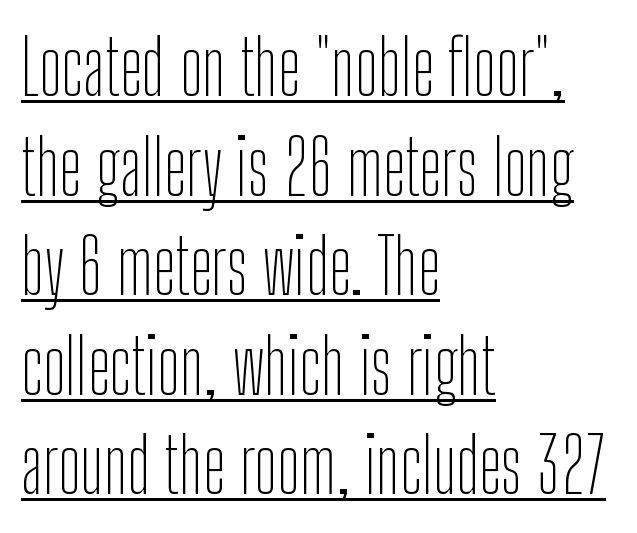
Q: Is the text bold? A: No.
Q: Is the text italic (slanted)? A: No, it is upright.
Q: Is the typeface a serif or a sans-serif typeface? A: Sans-serif.
Q: Is the text underlined? A: Yes.
Q: How is the paragraph aligned? A: Left-aligned.
Q: Is the spacing between letters normal or unusually wide? A: Normal.
Q: Is the spacing between lines tight, normal or loose? A: Normal.
Q: Width (condensed, normal, or wide)? A: Condensed.
Q: Stroke contrast? A: Low.
Q: x-height? A: Medium.
Q: Monospaced? A: No.
